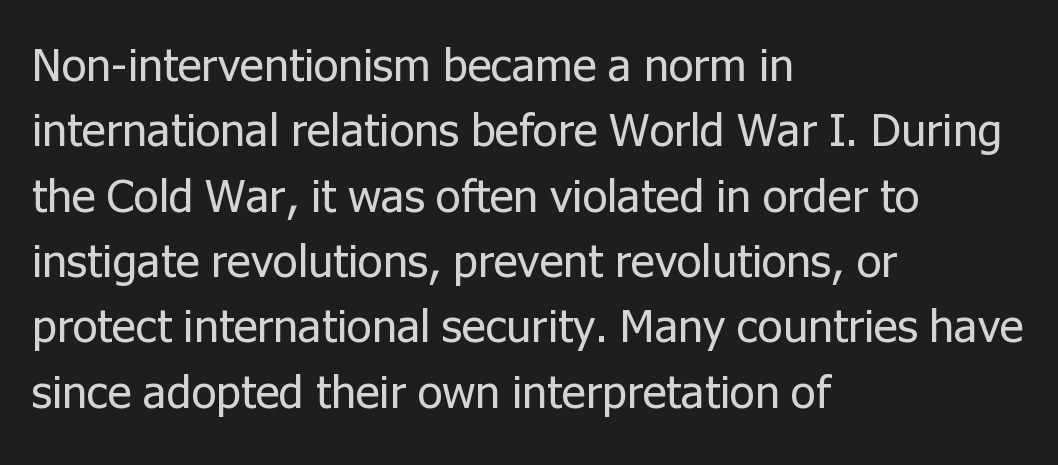
Q: Is the text bold? A: No.
Q: Is the text italic (slanted)? A: No, it is upright.
Q: Is the typeface a serif or a sans-serif typeface? A: Sans-serif.
Q: Is the text underlined? A: No.
Q: How is the paragraph aligned? A: Left-aligned.
Q: Is the spacing between letters normal or unusually wide? A: Normal.
Q: Is the spacing between lines tight, normal or loose? A: Normal.
Q: Width (condensed, normal, or wide)? A: Normal.
Q: Stroke contrast? A: Low.
Q: x-height? A: Medium.
Q: Monospaced? A: No.
